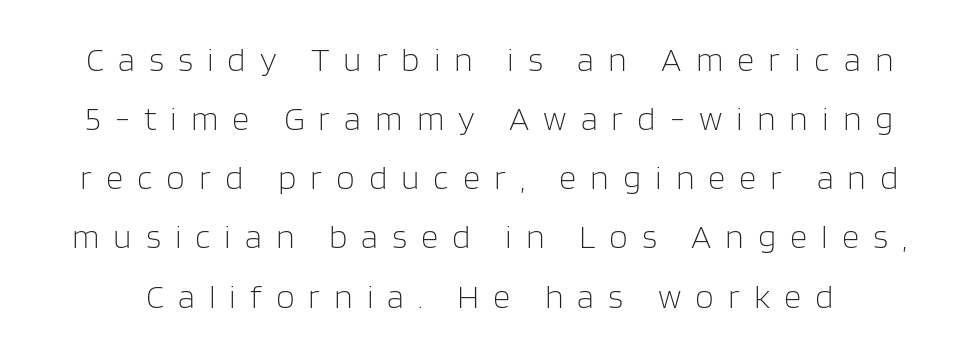
The image shows 34 px light sans-serif type, upright; set line spacing 1.74x, unusually wide letter spacing (+0.41 em), not underlined; low stroke contrast and a large x-height.
